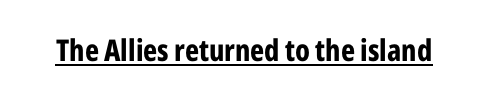
Q: Is the text bold? A: Yes.
Q: Is the text italic (slanted)? A: No, it is upright.
Q: Is the typeface a serif or a sans-serif typeface? A: Sans-serif.
Q: Is the text underlined? A: Yes.
Q: Is the spacing between letters normal or unusually wide? A: Normal.
Q: Width (condensed, normal, or wide)? A: Condensed.
Q: Stroke contrast? A: Low.
Q: x-height? A: Medium.
Q: Monospaced? A: No.
